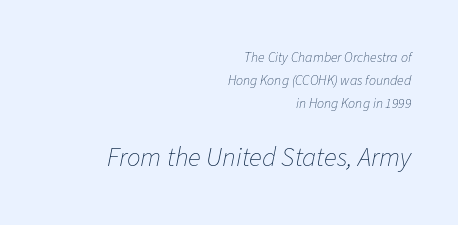
The image shows 27 px text type, italic (leaning right); set right-aligned, normal line spacing (1.66x), normal letter spacing, not underlined; the second (bottom) block is 1.93x larger.
